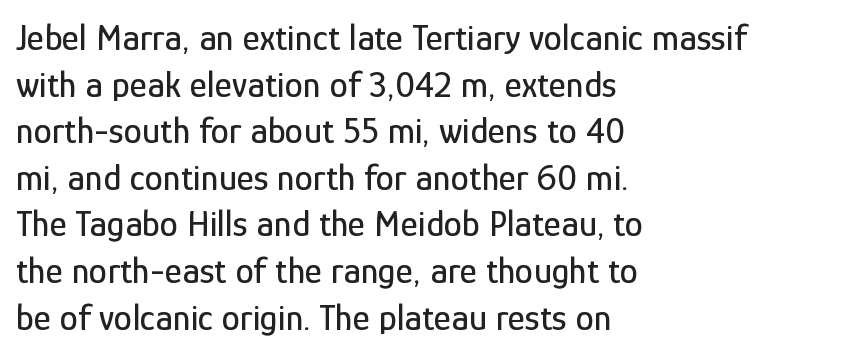
Q: Is the text italic (slanted)? A: No, it is upright.
Q: Is the typeface a serif or a sans-serif typeface? A: Sans-serif.
Q: Is the text underlined? A: No.
Q: How is the paragraph aligned? A: Left-aligned.
Q: Is the spacing between letters normal or unusually wide? A: Normal.
Q: Is the spacing between lines tight, normal or loose? A: Normal.
Q: Width (condensed, normal, or wide)? A: Condensed.
Q: Stroke contrast? A: Low.
Q: x-height? A: Medium.
Q: Monospaced? A: No.
